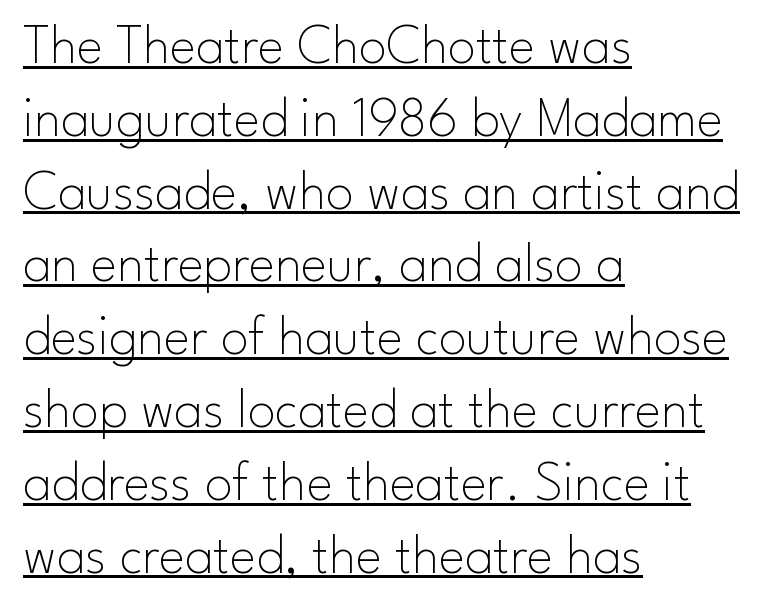
The image shows 56 px thin sans-serif type, upright; set left-aligned, normal line spacing (1.3x), normal letter spacing, underlined; low stroke contrast and a small x-height.
